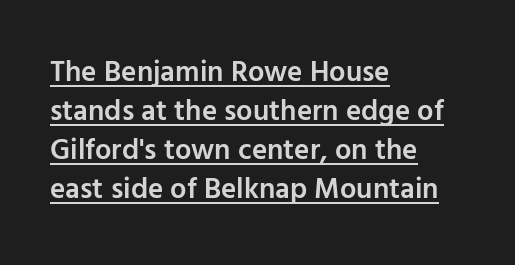
The image shows 29 px semibold sans-serif type, upright; set left-aligned, normal line spacing (1.35x), normal letter spacing, underlined; low stroke contrast and a medium x-height.
